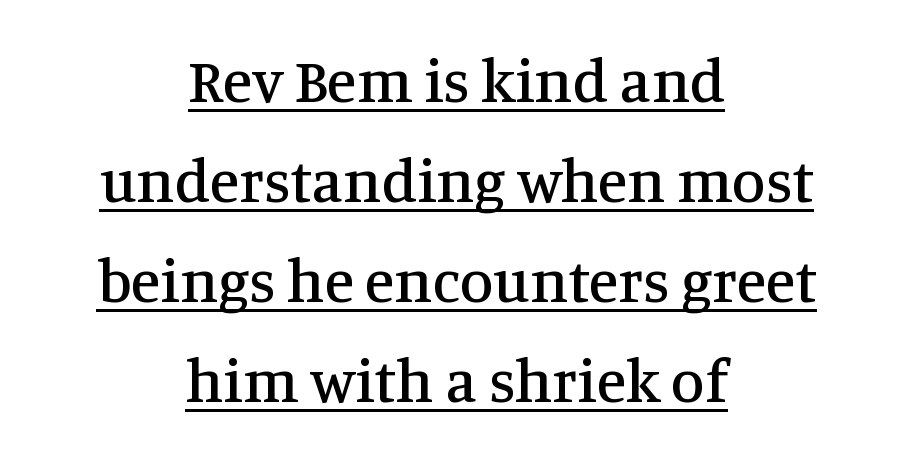
The passage shown stacks its lines at a standard gap. The whitespace from short lines is split evenly between both sides. The letters stand straight up with perfectly vertical stems. A typesetter would call this proportional, since set widths differ per character.
